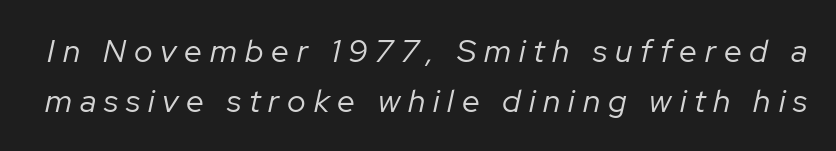
The image shows 32 px regular-weight type, italic (leaning right); set normal line spacing (1.56x), unusually wide letter spacing (+0.25 em), not underlined; low stroke contrast and a medium x-height.
